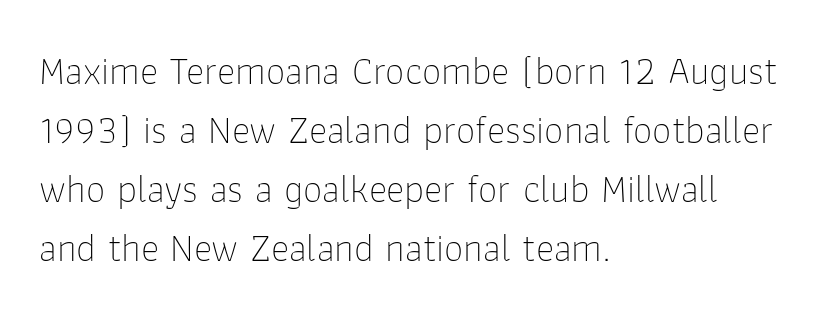
{"serif": "no", "italic": "no", "bold": "no", "weight": "thin", "width": "normal", "stroke_contrast": "low", "x_height": "medium", "monospaced": "no", "underline": "no", "align": "left", "line_spacing": "normal", "line_spacing_ratio": 1.51, "letter_spacing": "normal", "letter_spacing_em": 0.0, "glyph_px": 39}
